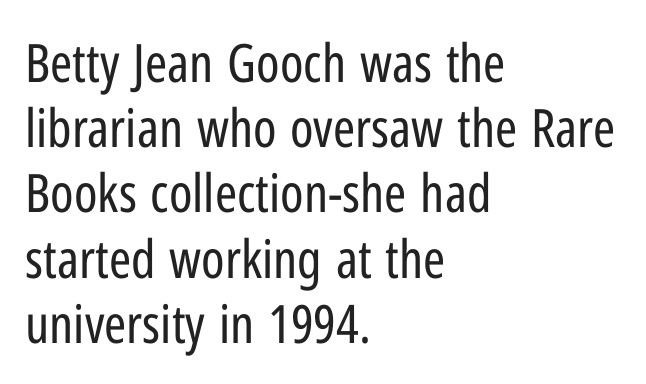
{"serif": "no", "italic": "no", "bold": "no", "weight": "regular", "width": "condensed", "stroke_contrast": "low", "x_height": "medium", "monospaced": "no", "underline": "no", "align": "left", "line_spacing_ratio": 1.23, "letter_spacing": "normal", "letter_spacing_em": 0.0, "glyph_px": 53}
